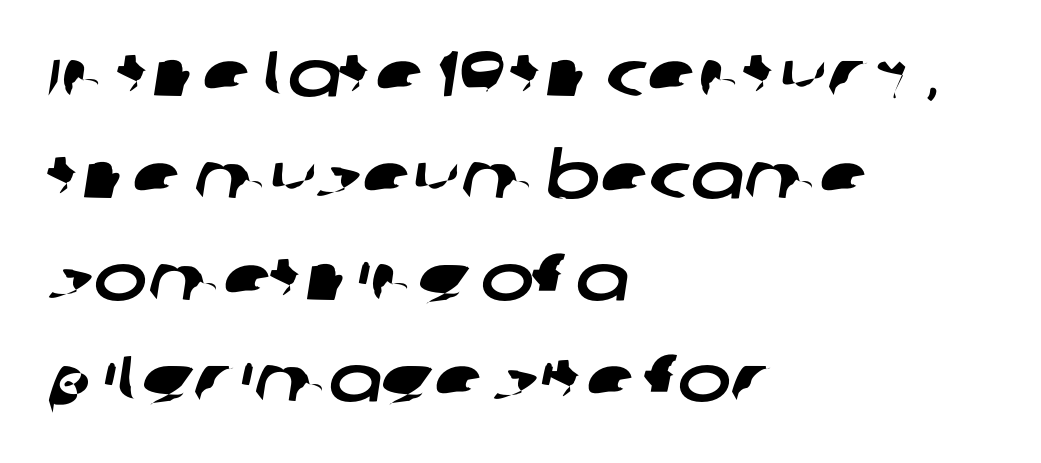
Honestly, there is no underline to notice here at all. Where is the straight margin? On the left. Grotesque or geometric, the face here clearly has no serifs. Students, note that the glyphs here touch the page at normal intervals. Think of a printed novel: that variable character pitch is what you see here.
